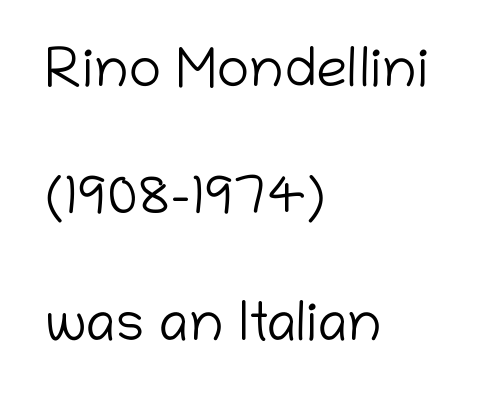
The image shows 55 px light sans-serif type, upright; set left-aligned, loose line spacing (2.31x), normal letter spacing, not underlined; low stroke contrast and a medium x-height.
